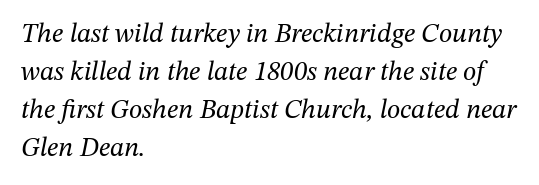
{"italic": "yes", "lean": "right", "slant_degrees": 12, "bold": "no", "underline": "no", "align": "left", "line_spacing": "normal", "line_spacing_ratio": 1.41, "letter_spacing": "normal", "letter_spacing_em": 0.0, "glyph_px": 27}
